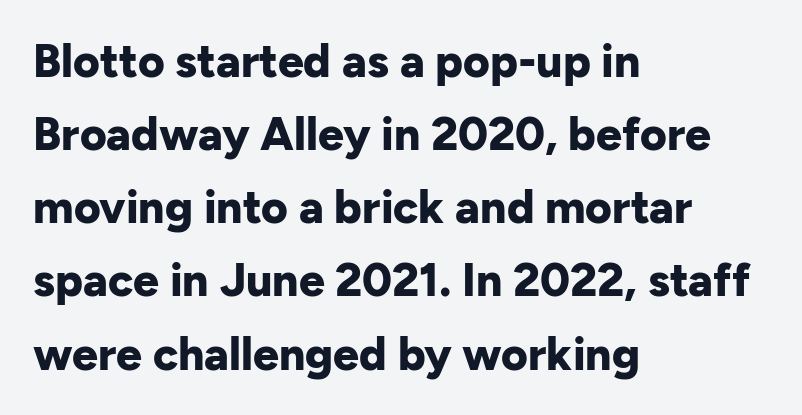
{"serif": "no", "italic": "no", "bold": "yes", "weight": "bold", "width": "normal", "stroke_contrast": "low", "x_height": "medium", "monospaced": "no", "underline": "no", "align": "left", "line_spacing": "normal", "line_spacing_ratio": 1.59, "letter_spacing": "normal", "letter_spacing_em": 0.0, "glyph_px": 46}
